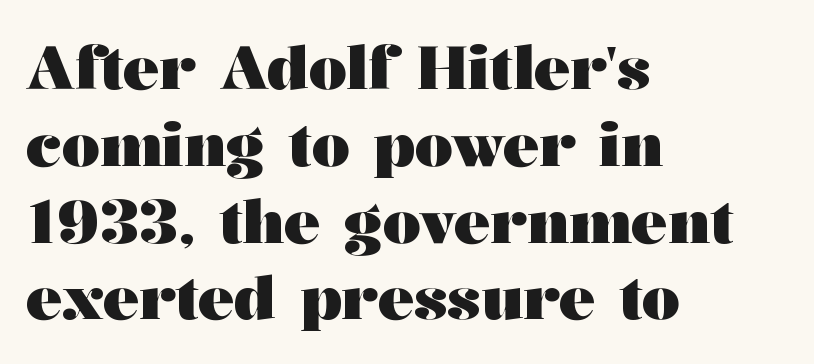
Q: Is the text bold? A: Yes.
Q: Is the text italic (slanted)? A: No, it is upright.
Q: Is the typeface a serif or a sans-serif typeface? A: Serif.
Q: Is the text underlined? A: No.
Q: How is the paragraph aligned? A: Left-aligned.
Q: Is the spacing between letters normal or unusually wide? A: Normal.
Q: Is the spacing between lines tight, normal or loose? A: Normal.
Q: Width (condensed, normal, or wide)? A: Wide.
Q: Stroke contrast? A: Medium.
Q: x-height? A: Medium.
Q: Monospaced? A: No.
